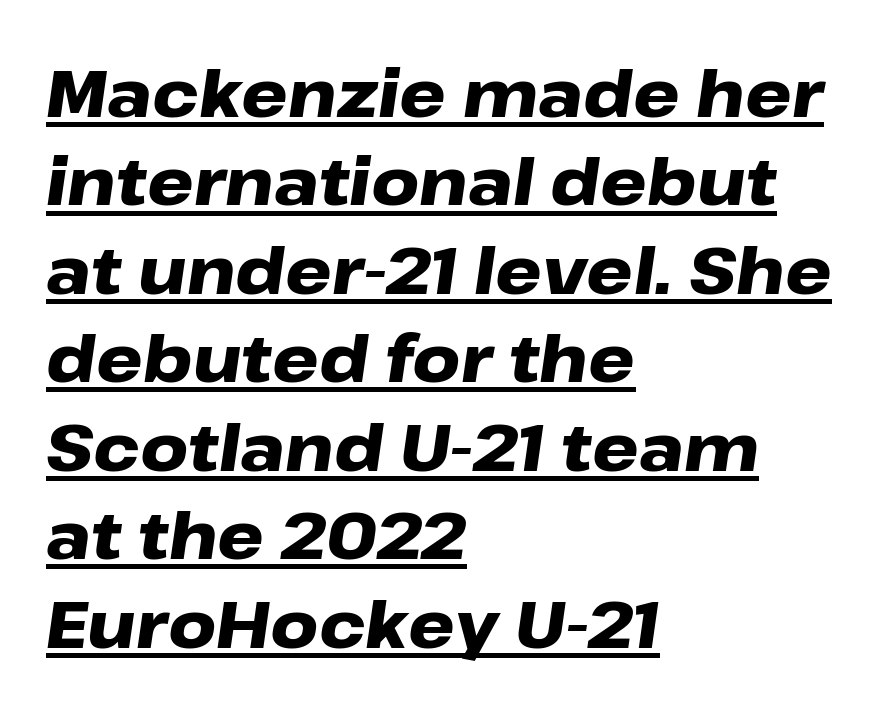
The lettering tilts uniformly, giving the passage an italic look. The line-height multiplier appears to be the usual default. Do the characters align in a grid? No, the font is proportional. Which margin do the lines hug? The left one — the right edge is uneven. A full-strength bold gives these letters their thick strokes. Does a line run under the words? Yes, clearly.
